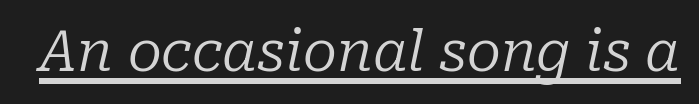
The image shows 56 px regular-weight serif type, italic (leaning right); set normal letter spacing, underlined; low stroke contrast and a medium x-height.
